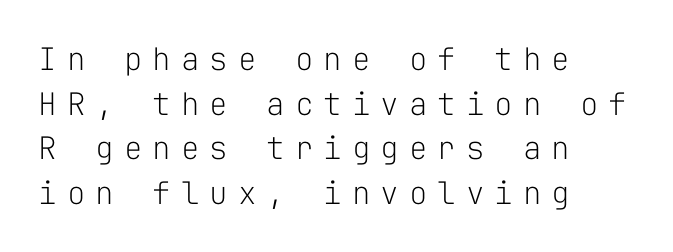
Q: Is the text bold? A: No.
Q: Is the text italic (slanted)? A: No, it is upright.
Q: Is the typeface a serif or a sans-serif typeface? A: Sans-serif.
Q: Is the text underlined? A: No.
Q: How is the paragraph aligned? A: Left-aligned.
Q: Is the spacing between letters normal or unusually wide? A: Unusually wide.
Q: Is the spacing between lines tight, normal or loose? A: Normal.
Q: Width (condensed, normal, or wide)? A: Normal.
Q: Stroke contrast? A: Low.
Q: x-height? A: Medium.
Q: Monospaced? A: Yes.
